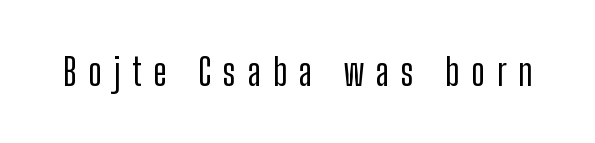
The image shows 37 px condensed sans-serif type, upright; set unusually wide letter spacing (+0.32 em), not underlined; low stroke contrast and a medium x-height.
